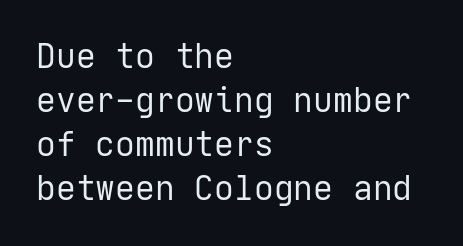
Q: Is the text bold? A: No.
Q: Is the text italic (slanted)? A: No, it is upright.
Q: Is the typeface a serif or a sans-serif typeface? A: Sans-serif.
Q: Is the text underlined? A: No.
Q: How is the paragraph aligned? A: Left-aligned.
Q: Is the spacing between letters normal or unusually wide? A: Normal.
Q: Is the spacing between lines tight, normal or loose? A: Normal.
Q: Width (condensed, normal, or wide)? A: Normal.
Q: Stroke contrast? A: Low.
Q: x-height? A: Medium.
